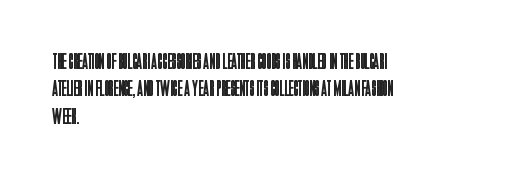
Counters stay open thanks to moderate or lighter strokes. All the whitespace from short lines collects on the right. Normally led — the rows are evenly, conventionally spaced. The glyphs are unaccompanied by any horizontal stroke below them.
